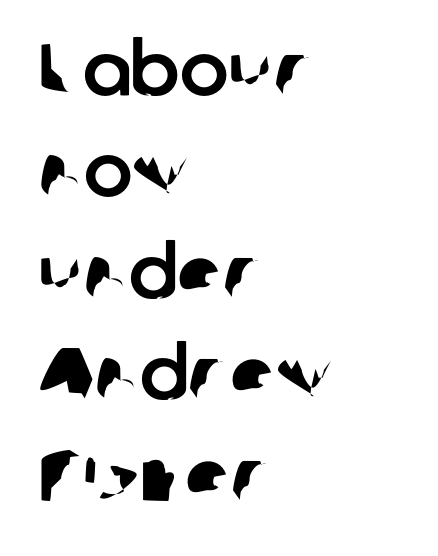
{"serif": "no", "width": "normal", "stroke_contrast": "low", "x_height": "medium", "monospaced": "no", "underline": "no", "align": "left", "line_spacing": "normal", "line_spacing_ratio": 1.39, "letter_spacing": "normal", "letter_spacing_em": 0.0, "glyph_px": 73}
